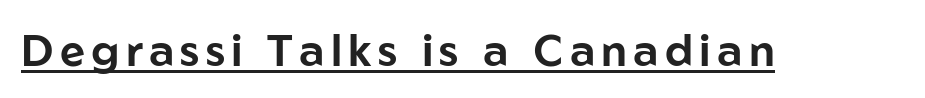
{"serif": "no", "italic": "no", "width": "normal", "stroke_contrast": "low", "x_height": "medium", "monospaced": "no", "underline": "yes", "glyph_px": 44}
